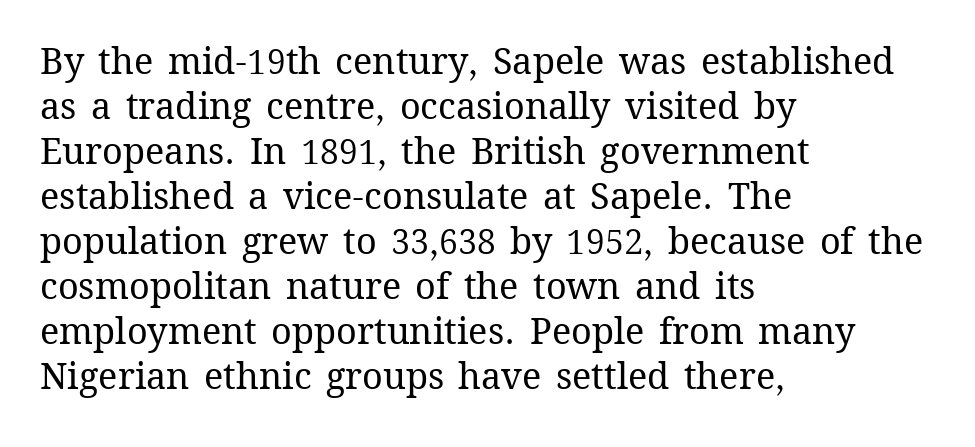
Q: Is the text bold? A: No.
Q: Is the text italic (slanted)? A: No, it is upright.
Q: Is the text underlined? A: No.
Q: How is the paragraph aligned? A: Left-aligned.
Q: Is the spacing between letters normal or unusually wide? A: Normal.
Q: Is the spacing between lines tight, normal or loose? A: Normal.
Q: Width (condensed, normal, or wide)? A: Normal.
Q: Stroke contrast? A: Medium.
Q: x-height? A: Medium.
Q: Monospaced? A: No.
